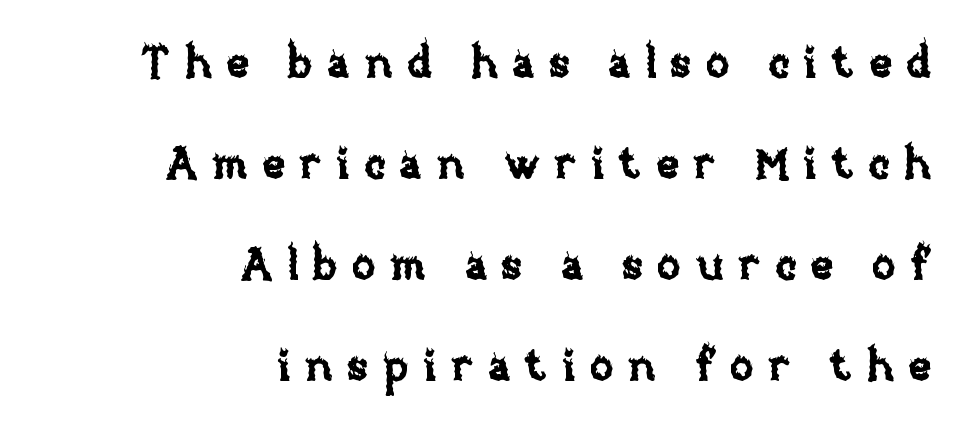
This sample uses expanded letter spacing, leaving extra air between glyphs. Note the varied advance widths — an 'i' is clearly narrower than an 'm'. Successive baselines arrive slowly, with a big drop between each. Plain, unruled lines of type.
